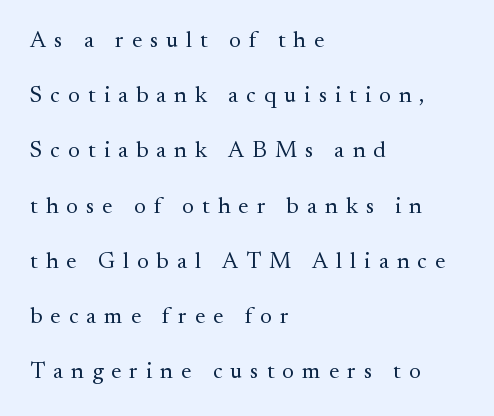
Horizontal bands of white between lines are thick stripes. All the whitespace from short lines collects on the right. Descenders are the only things crossing below the line. This is roman type, the default non-slanted kind. The strokes are not fattened; the text isn't bold. The tracking reads as deliberately expanded to a designer's eye.
